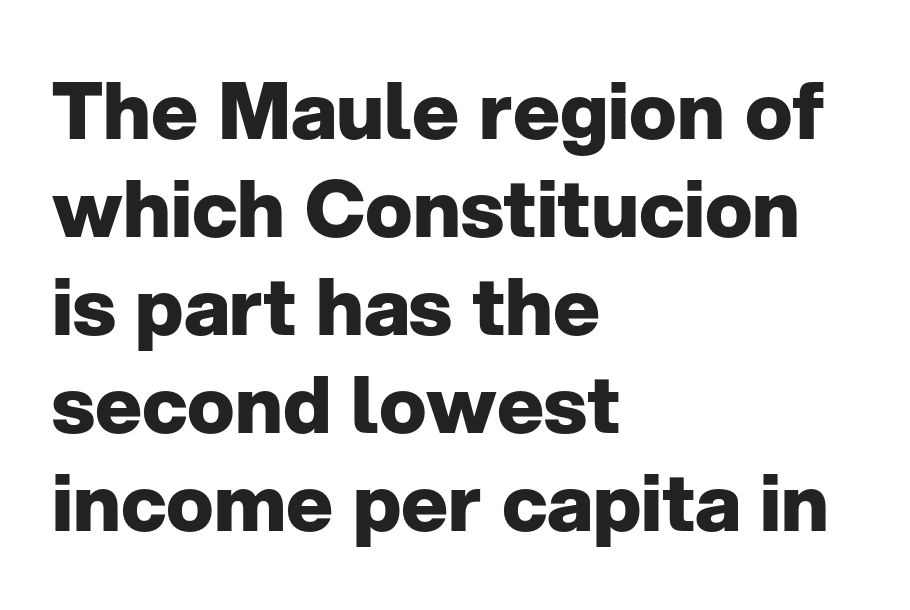
The image shows 79 px heavy sans-serif type, upright; set left-aligned, line spacing 1.24x, normal letter spacing, not underlined; low stroke contrast and a medium x-height.
